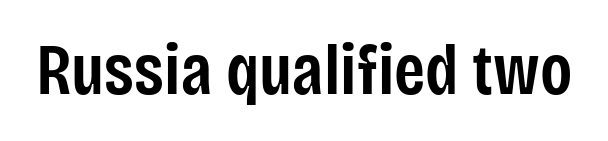
Unmarked baselines from the first word to the last. Emphasis by weight is partial: semibold. Typographically, this falls in the sans-serif category. It's the straight-up-and-down kind of type.
